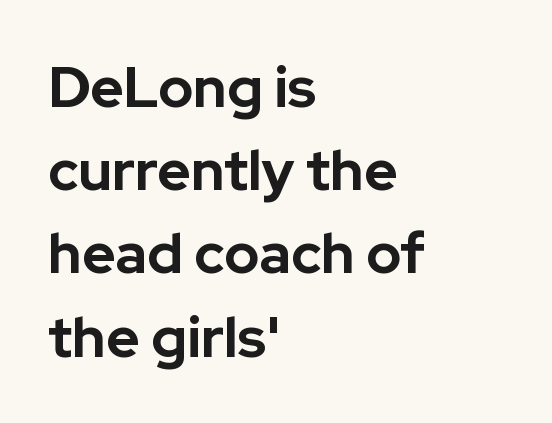
The paragraph shown leans on its left margin. Check under the words: just untouched page. In terms of letterform style, serifs are entirely absent. The passage shown is emphatically bold. Designer's note — italics off, roman on. The gaps between neighbouring characters are ordinary and unremarkable.
